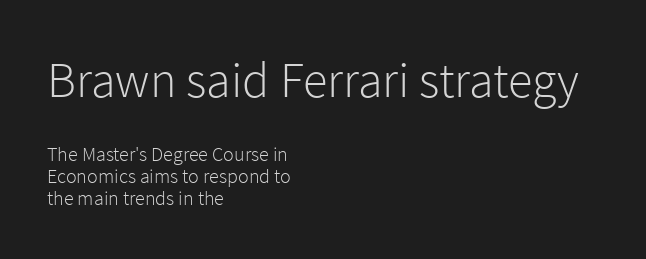
The image shows 50 px light sans-serif type, upright; set left-aligned, tight line spacing (1.09x), normal letter spacing, not underlined; the first (top) block is 2.5x larger; low stroke contrast and a medium x-height.
